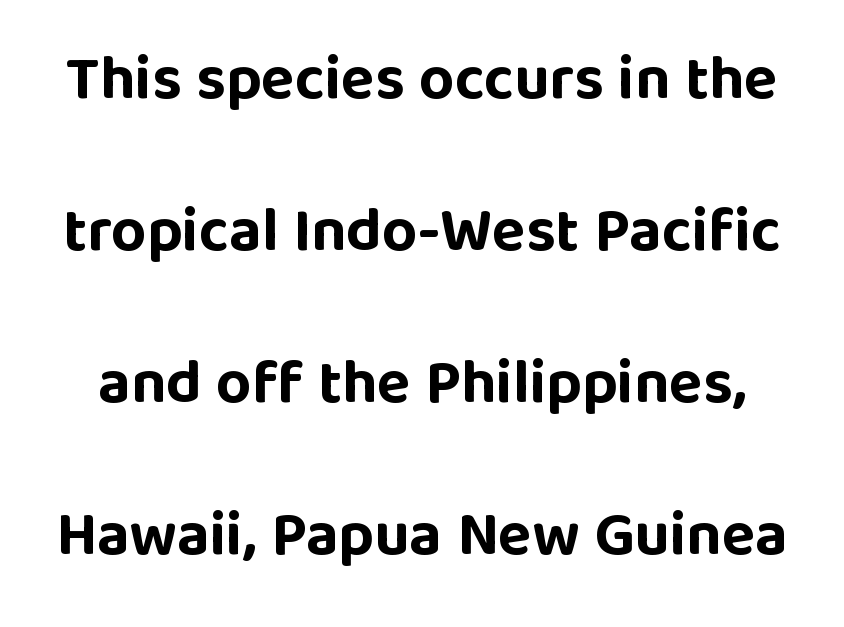
{"serif": "no", "italic": "no", "bold": "yes", "weight": "bold", "width": "normal", "stroke_contrast": "low", "x_height": "large", "monospaced": "no", "underline": "no", "line_spacing": "loose", "line_spacing_ratio": 2.45, "letter_spacing": "normal", "letter_spacing_em": 0.0, "glyph_px": 62}
